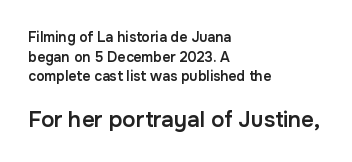
Q: Is the text bold? A: Semi-bold.
Q: Is the text italic (slanted)? A: No, it is upright.
Q: Is the text underlined? A: No.
Q: How is the paragraph aligned? A: Left-aligned.
Q: Is the spacing between letters normal or unusually wide? A: Normal.
Q: Is the spacing between lines tight, normal or loose? A: Normal.
Q: Which block of text is set in a larger size, the first (top) or the second (bottom)? A: The second (bottom) one.
